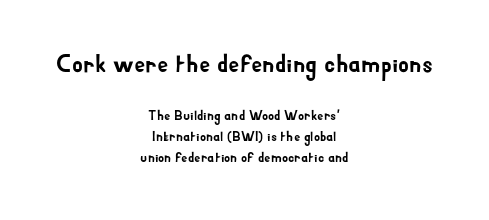
The first block has been scaled up relative to the second. The lines sit at an ordinary, default distance from one another. Standard letterfit; no display-style spreading of the glyphs. Vertical strokes here are truly vertical. The rendering positions every line midway between the sides.
